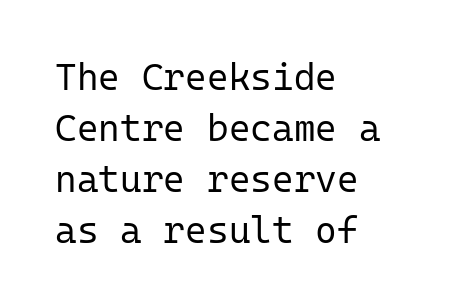
Q: Is the text bold? A: No.
Q: Is the text italic (slanted)? A: No, it is upright.
Q: Is the typeface a serif or a sans-serif typeface? A: Sans-serif.
Q: Is the text underlined? A: No.
Q: How is the paragraph aligned? A: Left-aligned.
Q: Is the spacing between letters normal or unusually wide? A: Normal.
Q: Is the spacing between lines tight, normal or loose? A: Normal.
Q: Width (condensed, normal, or wide)? A: Normal.
Q: Stroke contrast? A: Low.
Q: x-height? A: Medium.
Q: Monospaced? A: Yes.
